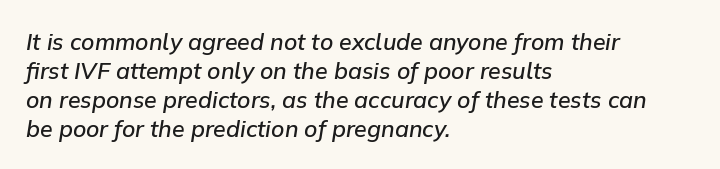
Q: Is the text bold? A: Semi-bold.
Q: Is the text italic (slanted)? A: Yes, it leans right by about 9 degrees.
Q: Is the text underlined? A: No.
Q: How is the paragraph aligned? A: Left-aligned.
Q: Is the spacing between letters normal or unusually wide? A: Normal.
Q: Is the spacing between lines tight, normal or loose? A: Normal.
